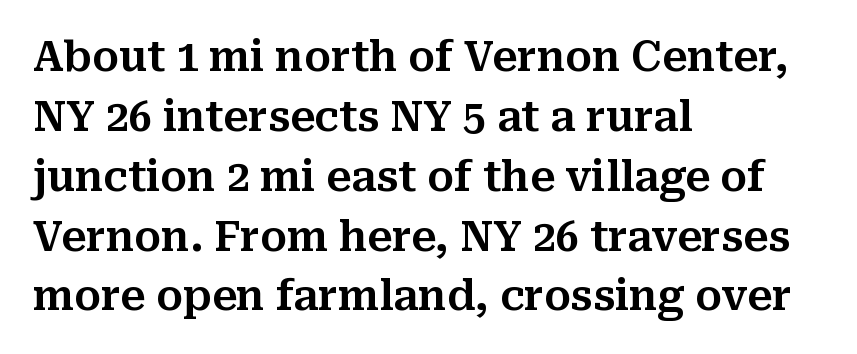
{"serif": "yes", "italic": "no", "width": "normal", "stroke_contrast": "medium", "x_height": "medium", "monospaced": "no", "underline": "no", "align": "left", "line_spacing": "normal", "line_spacing_ratio": 1.46, "letter_spacing": "normal", "letter_spacing_em": 0.0, "glyph_px": 41}
